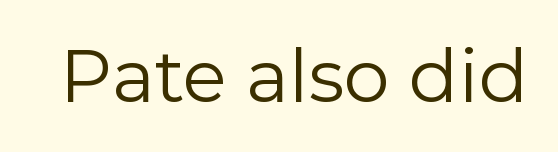
{"serif": "no", "italic": "no", "bold": "no", "weight": "regular", "width": "normal", "stroke_contrast": "low", "x_height": "medium", "monospaced": "no", "underline": "no", "letter_spacing": "normal", "letter_spacing_em": 0.0, "glyph_px": 73}
